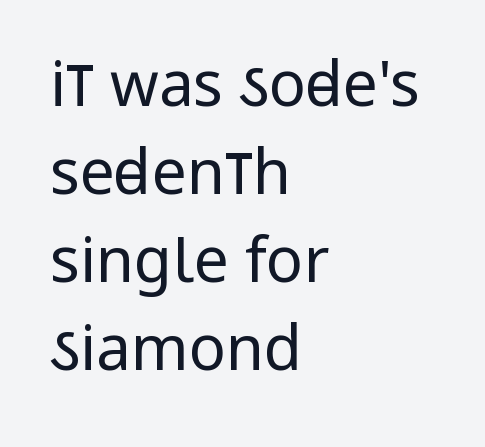
{"serif": "no", "italic": "no", "bold": "no", "weight": "regular", "width": "condensed", "stroke_contrast": "low", "x_height": "large", "monospaced": "no", "underline": "no", "align": "left", "line_spacing": "normal", "line_spacing_ratio": 1.42, "letter_spacing": "normal", "letter_spacing_em": 0.0, "glyph_px": 62}
